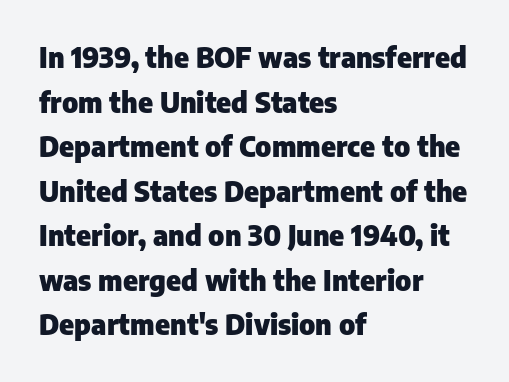
The image shows 28 px heavy sans-serif type, upright; set left-aligned, normal line spacing (1.59x), normal letter spacing, not underlined; low stroke contrast and a medium x-height.
